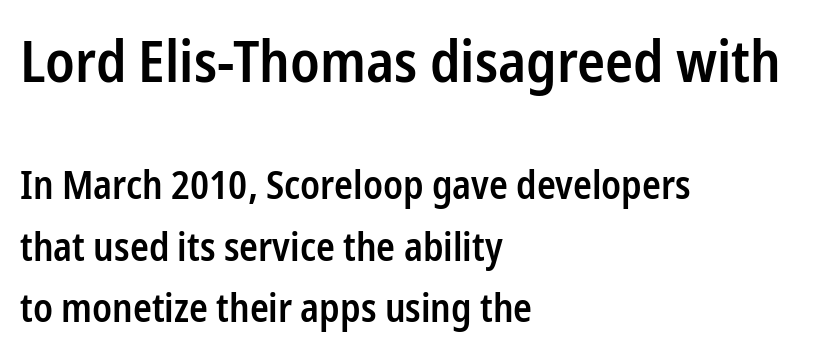
Q: Is the text bold? A: Semi-bold.
Q: Is the text italic (slanted)? A: No, it is upright.
Q: Is the typeface a serif or a sans-serif typeface? A: Sans-serif.
Q: Is the text underlined? A: No.
Q: How is the paragraph aligned? A: Left-aligned.
Q: Is the spacing between letters normal or unusually wide? A: Normal.
Q: Is the spacing between lines tight, normal or loose? A: Normal.
Q: Which block of text is set in a larger size, the first (top) or the second (bottom)? A: The first (top) one.
Q: Width (condensed, normal, or wide)? A: Condensed.
Q: Stroke contrast? A: Low.
Q: x-height? A: Medium.
Q: Monospaced? A: No.
